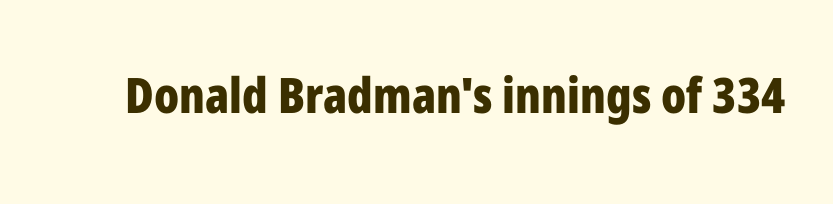
{"serif": "no", "italic": "no", "bold": "yes", "weight": "bold", "width": "condensed", "stroke_contrast": "low", "x_height": "medium", "monospaced": "no", "underline": "no", "letter_spacing": "normal", "letter_spacing_em": 0.0, "glyph_px": 49}
